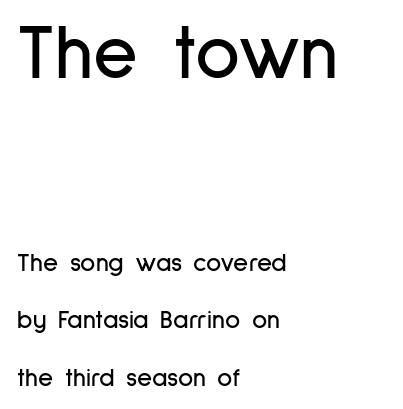
{"serif": "no", "italic": "no", "width": "condensed", "stroke_contrast": "low", "x_height": "medium", "monospaced": "no", "underline": "no", "align": "left", "line_spacing": "loose", "line_spacing_ratio": 2.22, "letter_spacing": "normal", "letter_spacing_em": 0.0, "larger_block": "first", "size_ratio": 2.96, "glyph_px": 77}
